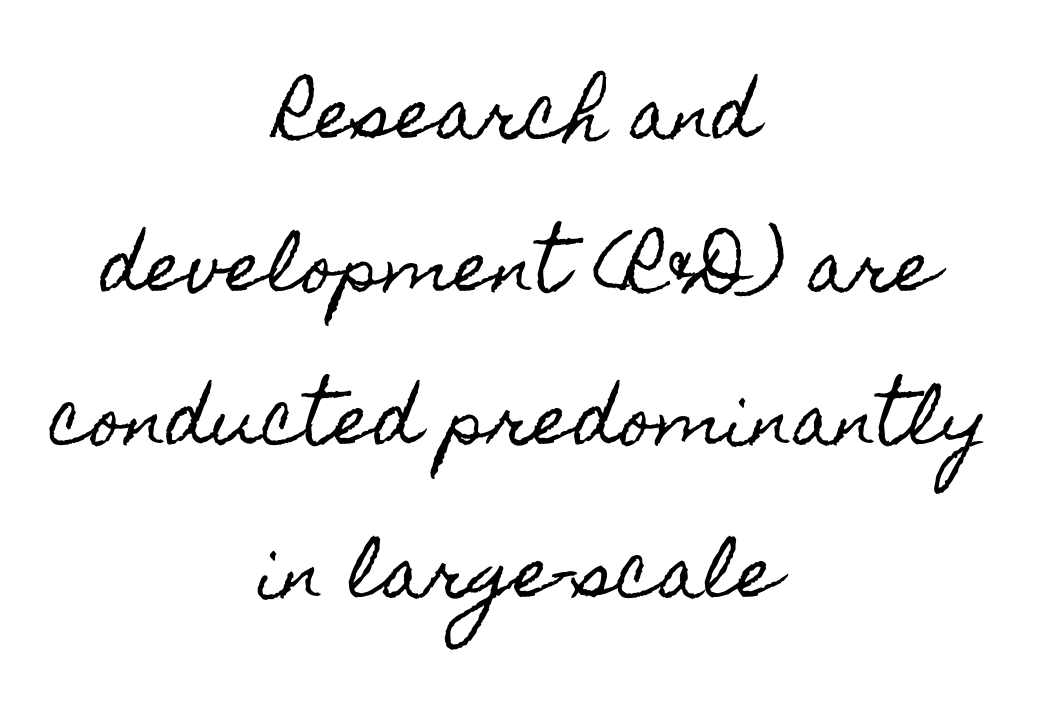
The foot of each line stays bare and open. Here the designer chose a conventional face with non-uniform glyph widths. Look at the tracking — it's just the regular setting, nothing added. The compositor balanced each line on the midline. The space between consecutive lines is lavish.
